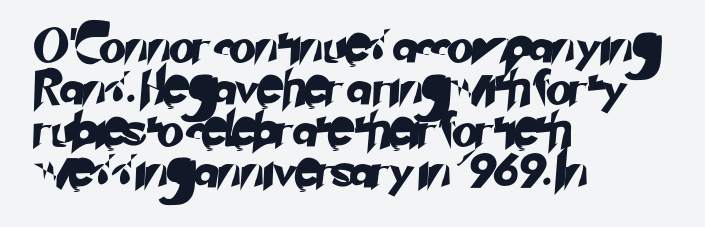
The image shows 34 px sans-serif type; set left-aligned, line spacing 1.23x, normal letter spacing, not underlined; low stroke contrast and a small x-height.
